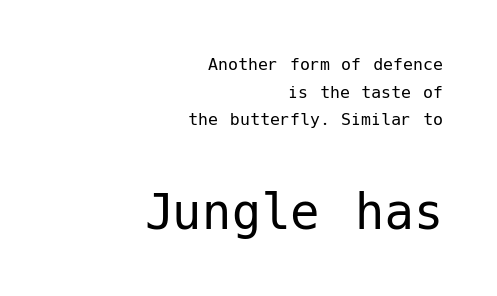
A student would call this right alignment; a typographer would say flush right, rag left. This sample uses a sans-serif face. What stands out about the letter spacing? Nothing — it is the standard amount. Descenders are the only things crossing below the line. Do the letters lean? They stand straight. Regarding leading, the lines here are spaced in the standard way.
